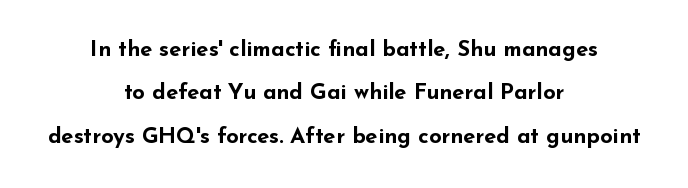
Q: Is the text bold? A: Yes.
Q: Is the text italic (slanted)? A: No, it is upright.
Q: Is the text underlined? A: No.
Q: How is the paragraph aligned? A: Centered.
Q: Is the spacing between letters normal or unusually wide? A: Normal.
Q: Is the spacing between lines tight, normal or loose? A: Loose.
